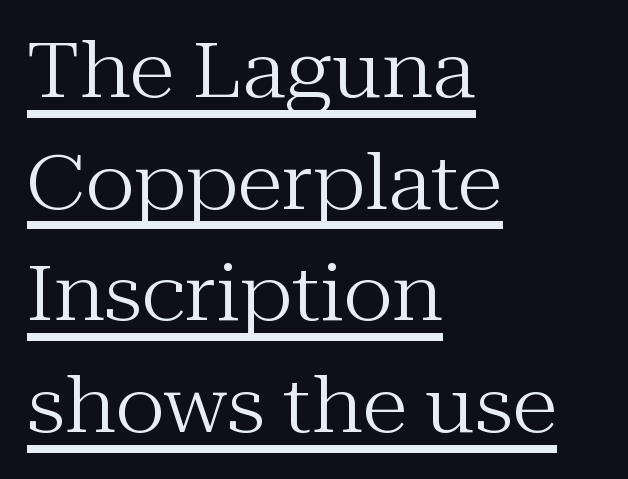
Q: Is the text bold? A: No.
Q: Is the text italic (slanted)? A: No, it is upright.
Q: Is the typeface a serif or a sans-serif typeface? A: Serif.
Q: Is the text underlined? A: Yes.
Q: How is the paragraph aligned? A: Left-aligned.
Q: Is the spacing between letters normal or unusually wide? A: Normal.
Q: Is the spacing between lines tight, normal or loose? A: Normal.
Q: Width (condensed, normal, or wide)? A: Normal.
Q: Stroke contrast? A: Medium.
Q: x-height? A: Medium.
Q: Monospaced? A: No.
